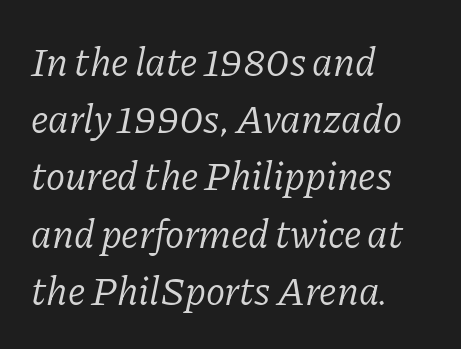
The image shows 40 px light serif type, italic (leaning right); set left-aligned, normal line spacing (1.43x), normal letter spacing, not underlined; low stroke contrast and a medium x-height.
